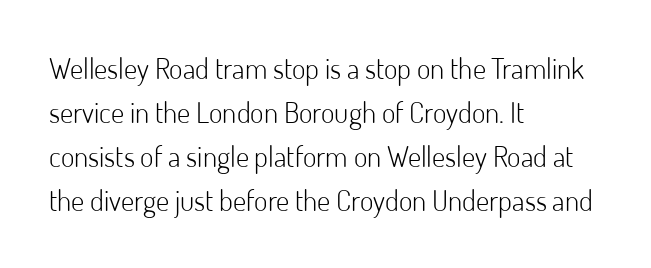
The image shows 29 px light sans-serif type, upright; set left-aligned, normal line spacing (1.52x), normal letter spacing, not underlined; low stroke contrast and a small x-height.
